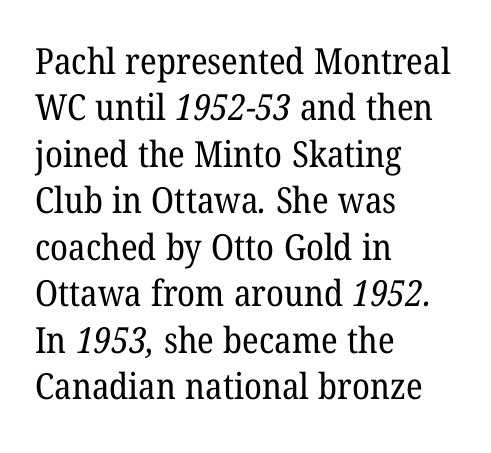
Q: Is the text bold? A: No.
Q: Is the typeface a serif or a sans-serif typeface? A: Serif.
Q: Is the text underlined? A: No.
Q: How is the paragraph aligned? A: Left-aligned.
Q: Is the spacing between letters normal or unusually wide? A: Normal.
Q: Is the spacing between lines tight, normal or loose? A: Normal.
Q: Width (condensed, normal, or wide)? A: Normal.
Q: Stroke contrast? A: Low.
Q: x-height? A: Medium.
Q: Monospaced? A: No.
